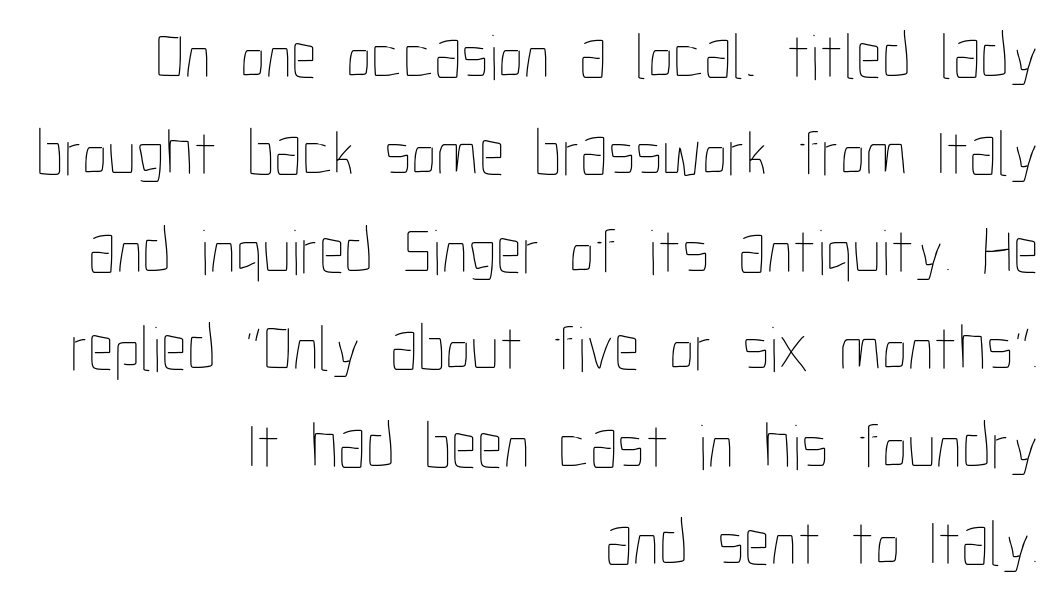
The face looks like a standard text weight, possibly lighter. Unmarked baselines from the first word to the last. The face used here is rendered with its standard letterfit. Do the letters lean? They stand straight.
